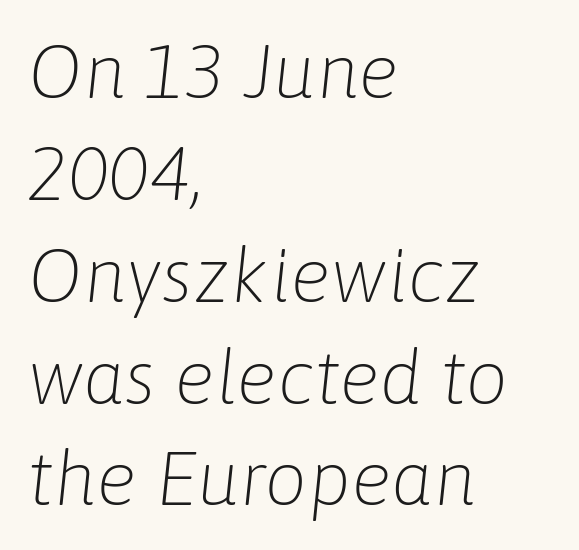
{"italic": "yes", "lean": "right", "slant_degrees": 6, "bold": "no", "weight": "light", "width": "normal", "stroke_contrast": "low", "x_height": "medium", "monospaced": "no", "underline": "no", "align": "left", "line_spacing": "normal", "line_spacing_ratio": 1.34, "letter_spacing": "normal", "letter_spacing_em": 0.0, "glyph_px": 76}
